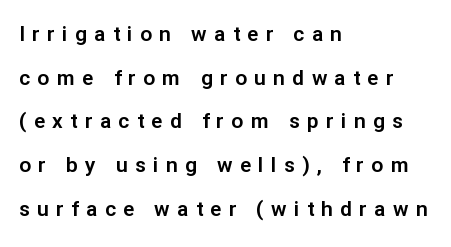
The passage shown is not underscored anywhere. Teacher's note: observe the even left margin — that is flush-left alignment. It's the straight-up-and-down kind of type. The lines are spread far apart with generous leading.
